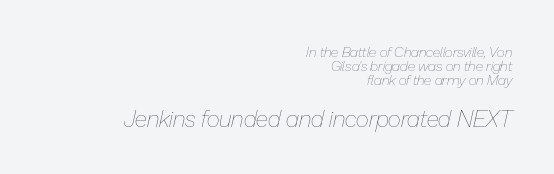
{"italic": "yes", "lean": "right", "slant_degrees": 13, "bold": "no", "underline": "no", "align": "right", "line_spacing": "tight", "line_spacing_ratio": 1.01, "letter_spacing": "normal", "letter_spacing_em": 0.0, "larger_block": "second", "size_ratio": 1.64, "glyph_px": 23}
